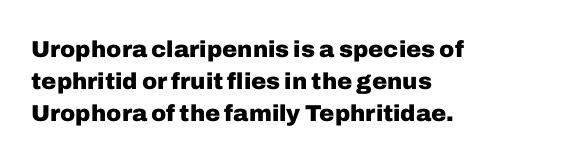
Teacher's note: observe the even left margin — that is flush-left alignment. Tracking here is standard; glyphs follow each other at the usual distance. Horizontal bands of white between lines are of average thickness. Is the type bold? Yes — the strokes are clearly thick and heavy. This is the regular roman posture of the typeface.
